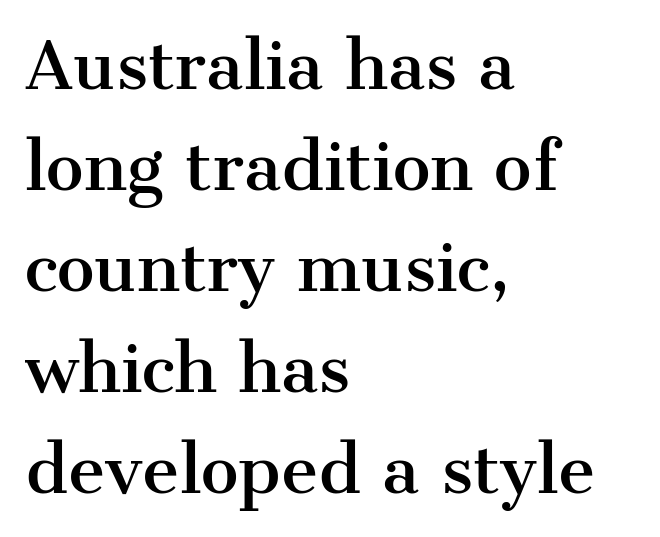
Q: Is the text italic (slanted)? A: No, it is upright.
Q: Is the typeface a serif or a sans-serif typeface? A: Serif.
Q: Is the text underlined? A: No.
Q: How is the paragraph aligned? A: Left-aligned.
Q: Is the spacing between letters normal or unusually wide? A: Normal.
Q: Is the spacing between lines tight, normal or loose? A: Normal.
Q: Width (condensed, normal, or wide)? A: Normal.
Q: Stroke contrast? A: Medium.
Q: x-height? A: Medium.
Q: Monospaced? A: No.
